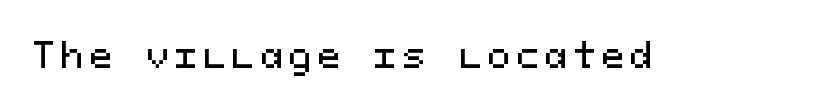
Serif or sans? Sans — the stroke terminals are bare. In terms of posture, this sample is upright. Every character here occupies the same horizontal width, giving the sample a typewriter-like rhythm. The words here are not underlined.
